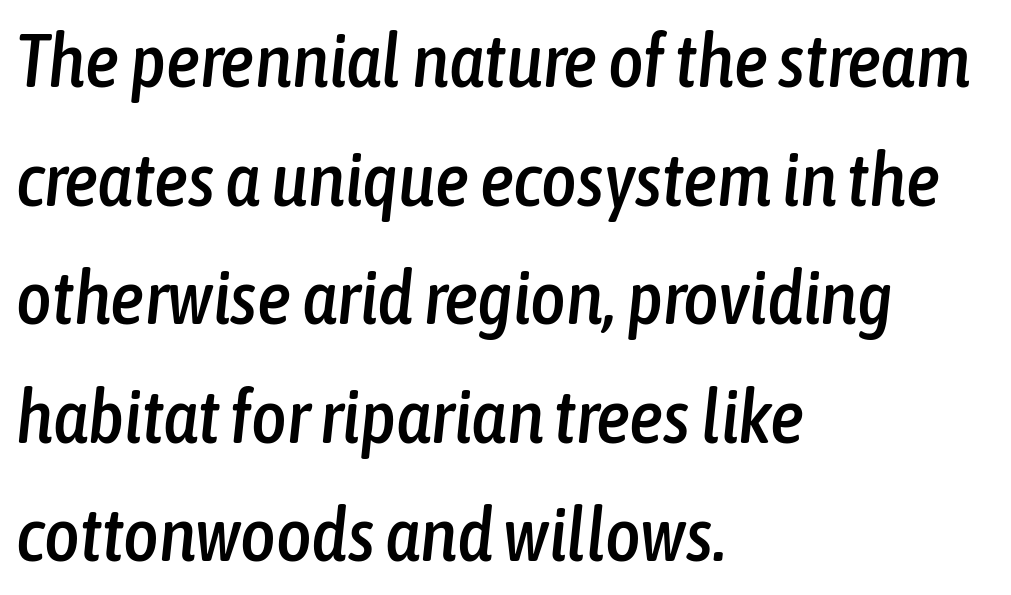
The font's italic variant was chosen for this text. Character widths vary here, with narrow letters taking less room than wide ones. The space beneath each line is pristine and unruled. One-word summary of the alignment: left. Here the glyphs are tracked normally, forming tight word shapes.
